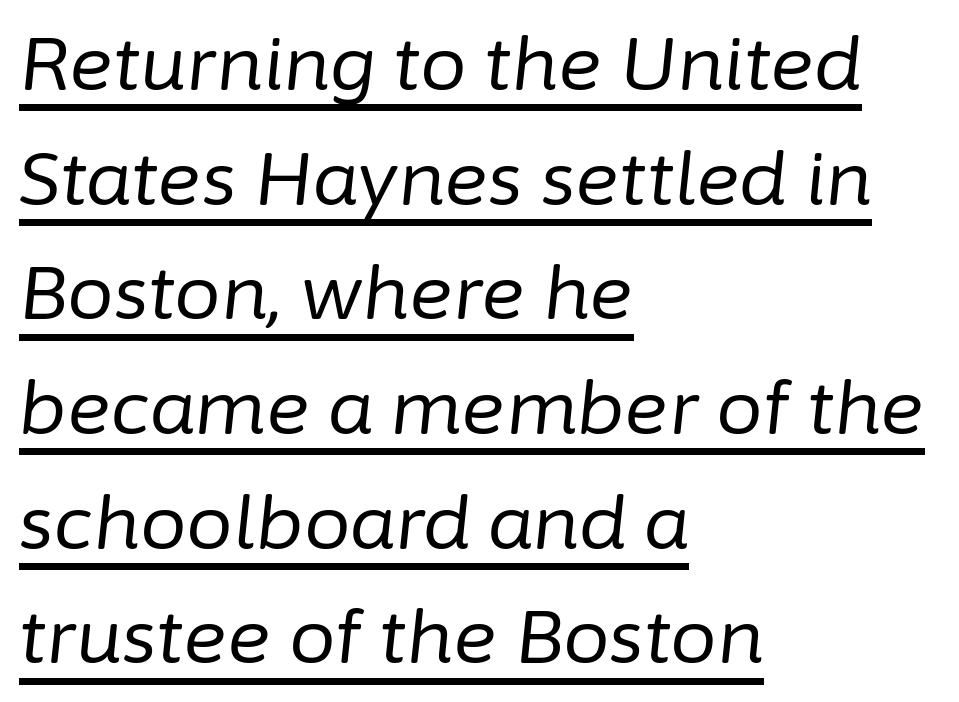
Q: Is the text bold? A: No.
Q: Is the text italic (slanted)? A: Yes, it leans right by about 6 degrees.
Q: Is the text underlined? A: Yes.
Q: How is the paragraph aligned? A: Left-aligned.
Q: Is the spacing between letters normal or unusually wide? A: Normal.
Q: Is the spacing between lines tight, normal or loose? A: Normal.
Q: Width (condensed, normal, or wide)? A: Normal.
Q: Stroke contrast? A: Low.
Q: x-height? A: Medium.
Q: Monospaced? A: No.
